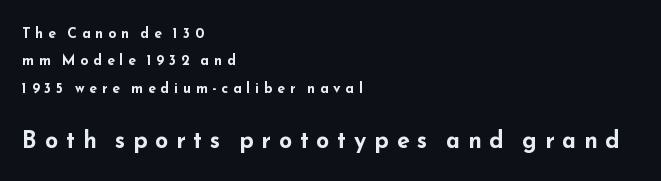
The image shows 23 px bold type, upright; set left-aligned, loose line spacing (1.95x), unusually wide letter spacing (+0.34 em), not underlined; the second (bottom) block is 1.64x larger.
